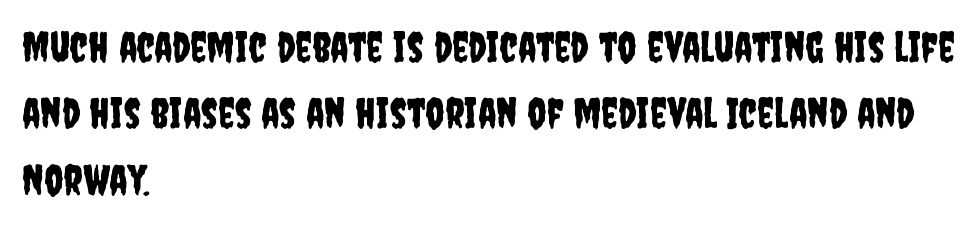
{"serif": "no", "italic": "no", "width": "condensed", "stroke_contrast": "low", "x_height": "large", "monospaced": "no", "underline": "no", "align": "left", "line_spacing": "normal", "line_spacing_ratio": 1.58, "letter_spacing": "normal", "letter_spacing_em": 0.0, "glyph_px": 42}
